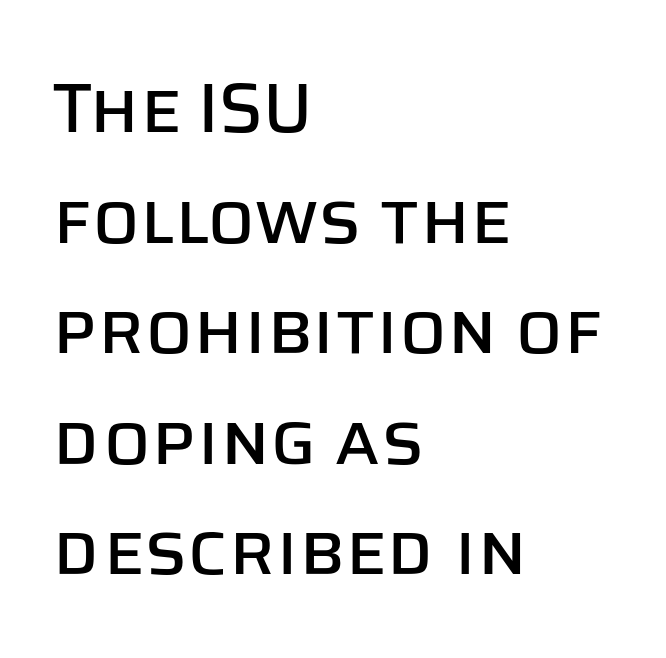
Q: Is the text italic (slanted)? A: No, it is upright.
Q: Is the typeface a serif or a sans-serif typeface? A: Sans-serif.
Q: Is the text underlined? A: No.
Q: How is the paragraph aligned? A: Left-aligned.
Q: Is the spacing between letters normal or unusually wide? A: Normal.
Q: Is the spacing between lines tight, normal or loose? A: Normal.
Q: Width (condensed, normal, or wide)? A: Normal.
Q: Stroke contrast? A: Low.
Q: x-height? A: Large.
Q: Monospaced? A: No.
